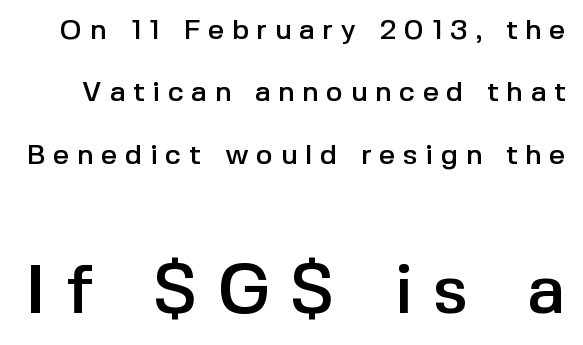
The image shows 69 px sans-serif type, upright; set loose line spacing (2.23x), unusually wide letter spacing (+0.28 em), not underlined; the second (bottom) block is 2.46x larger; a medium x-height.
